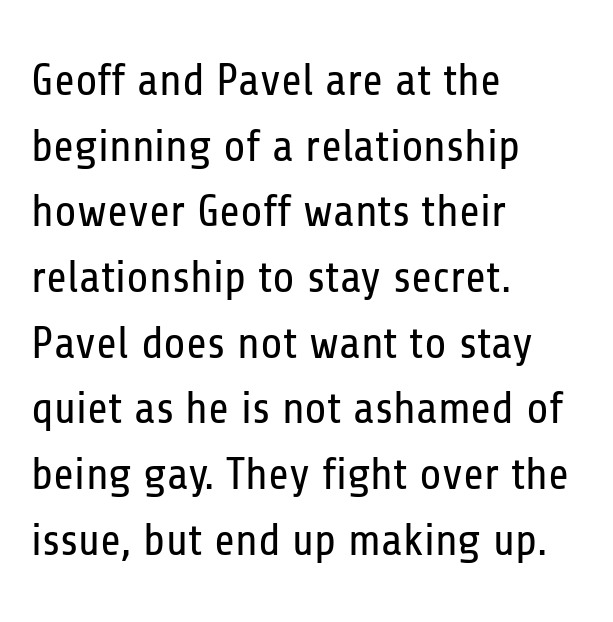
{"serif": "no", "italic": "no", "bold": "no", "weight": "regular", "width": "condensed", "stroke_contrast": "low", "x_height": "medium", "monospaced": "no", "underline": "no", "align": "left", "line_spacing": "normal", "line_spacing_ratio": 1.46, "letter_spacing": "normal", "letter_spacing_em": 0.0, "glyph_px": 45}
